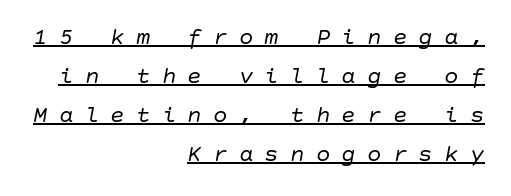
Q: Is the text bold? A: No.
Q: Is the text italic (slanted)? A: Yes, it leans right by about 10 degrees.
Q: Is the text underlined? A: Yes.
Q: How is the paragraph aligned? A: Right-aligned.
Q: Is the spacing between letters normal or unusually wide? A: Unusually wide.
Q: Is the spacing between lines tight, normal or loose? A: Normal.
